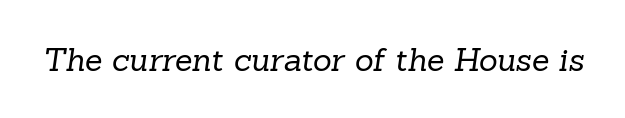
{"serif": "yes", "bold": "no", "weight": "regular", "width": "normal", "stroke_contrast": "low", "x_height": "medium", "monospaced": "no", "underline": "no", "letter_spacing": "normal", "letter_spacing_em": 0.0, "glyph_px": 32}
